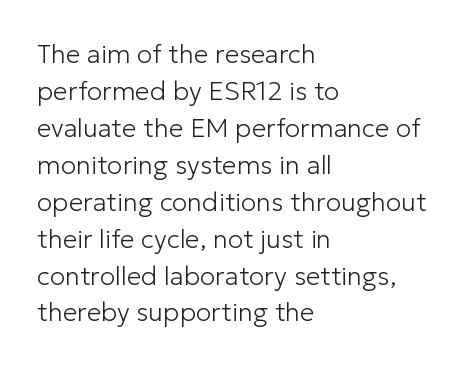
Q: Is the text bold? A: No.
Q: Is the text italic (slanted)? A: No, it is upright.
Q: Is the text underlined? A: No.
Q: How is the paragraph aligned? A: Left-aligned.
Q: Is the spacing between letters normal or unusually wide? A: Normal.
Q: Is the spacing between lines tight, normal or loose? A: Normal.
